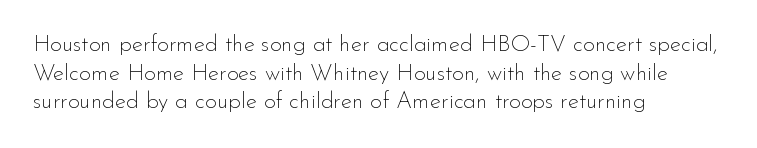
Q: Is the text bold? A: No.
Q: Is the text italic (slanted)? A: No, it is upright.
Q: Is the text underlined? A: No.
Q: How is the paragraph aligned? A: Left-aligned.
Q: Is the spacing between letters normal or unusually wide? A: Normal.
Q: Is the spacing between lines tight, normal or loose? A: Normal.
